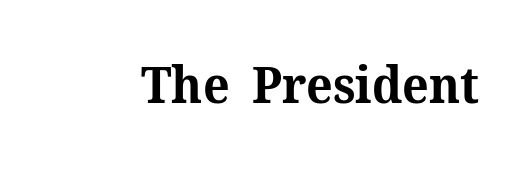
Nobody touched the tracking dial on this one. The passage shown is typed in a proportional face where columns would drift. Stroke thickness is high; the sample reads as a true bold. Quick note: underline off.
